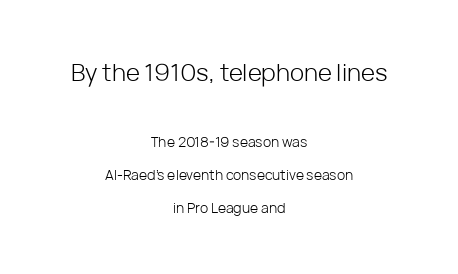
Q: Is the text bold? A: No.
Q: Is the text italic (slanted)? A: No, it is upright.
Q: Is the text underlined? A: No.
Q: How is the paragraph aligned? A: Centered.
Q: Is the spacing between letters normal or unusually wide? A: Normal.
Q: Is the spacing between lines tight, normal or loose? A: Loose.
Q: Which block of text is set in a larger size, the first (top) or the second (bottom)? A: The first (top) one.
